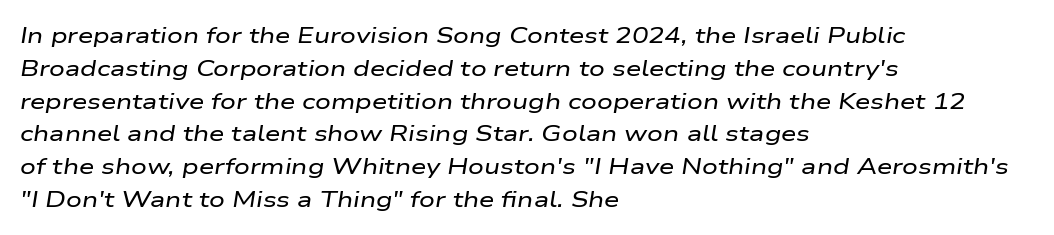
Is the block centered? No — it sits flush against the left margin. Look at the tracking — it's just the regular setting, nothing added. The whole block is typeset with a tilt. The passage shown stacks its lines at a standard gap. The area under the type is left untouched.
